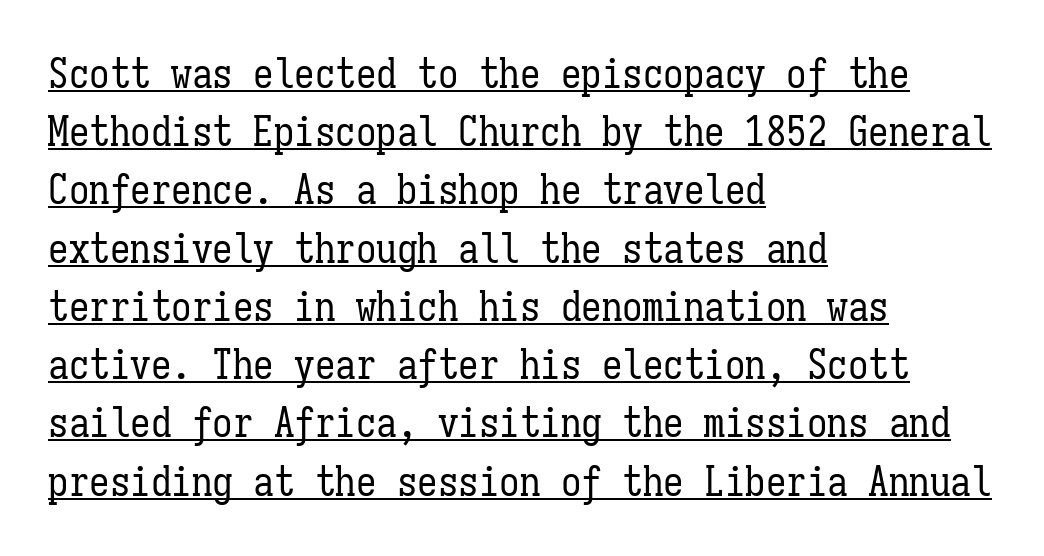
Q: Is the text bold? A: No.
Q: Is the text italic (slanted)? A: No, it is upright.
Q: Is the text underlined? A: Yes.
Q: How is the paragraph aligned? A: Left-aligned.
Q: Is the spacing between letters normal or unusually wide? A: Normal.
Q: Is the spacing between lines tight, normal or loose? A: Normal.
Q: Width (condensed, normal, or wide)? A: Condensed.
Q: Stroke contrast? A: Low.
Q: x-height? A: Medium.
Q: Monospaced? A: Yes.
